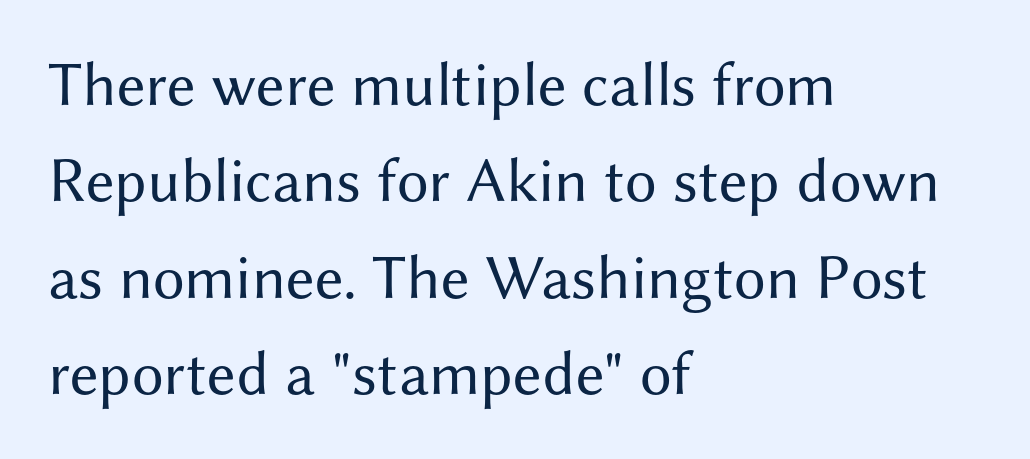
The image shows 63 px regular-weight sans-serif type, upright; set left-aligned, normal line spacing (1.53x), normal letter spacing, not underlined; medium stroke contrast and a medium x-height.
